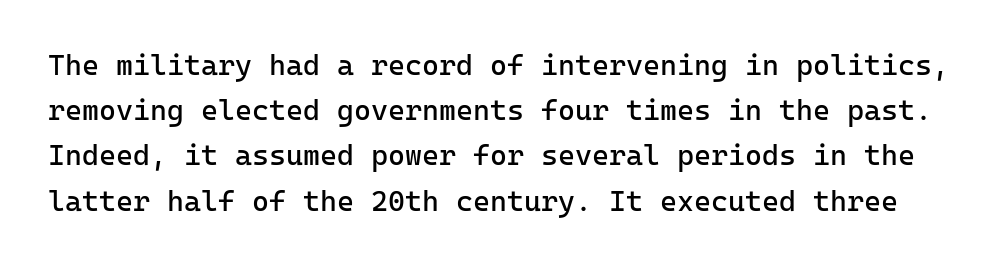
Q: Is the text bold? A: No.
Q: Is the text italic (slanted)? A: No, it is upright.
Q: Is the typeface a serif or a sans-serif typeface? A: Sans-serif.
Q: Is the text underlined? A: No.
Q: Is the spacing between letters normal or unusually wide? A: Normal.
Q: Is the spacing between lines tight, normal or loose? A: Normal.
Q: Width (condensed, normal, or wide)? A: Normal.
Q: Stroke contrast? A: Low.
Q: x-height? A: Medium.
Q: Monospaced? A: Yes.
